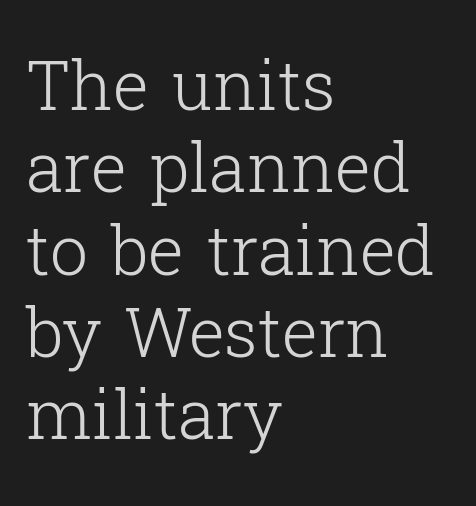
The letters stand upright; this is a roman face. Think standard paragraph weight, or any step lighter than that. The compositor pushed each line to the left boundary. Anything drawn beneath the words? Only blank space. In terms of letterform style, serifs are clearly present. Glyph-to-glyph distance matches everyday printed text.
